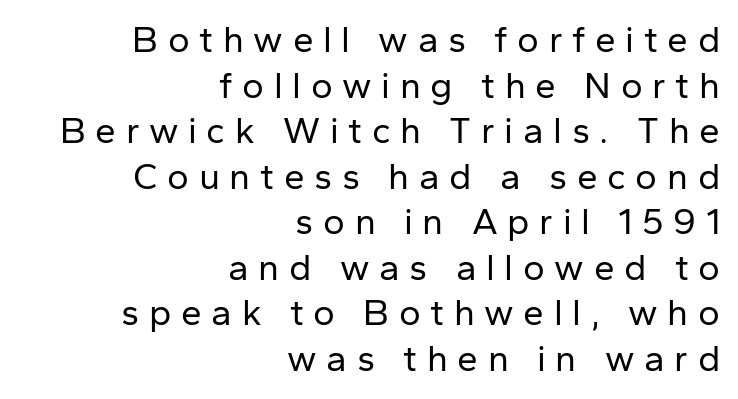
{"serif": "no", "italic": "no", "bold": "no", "weight": "regular", "width": "normal", "stroke_contrast": "low", "x_height": "medium", "monospaced": "no", "underline": "no", "align": "right", "line_spacing_ratio": 1.23, "letter_spacing": "wide", "letter_spacing_em": 0.26, "glyph_px": 37}
